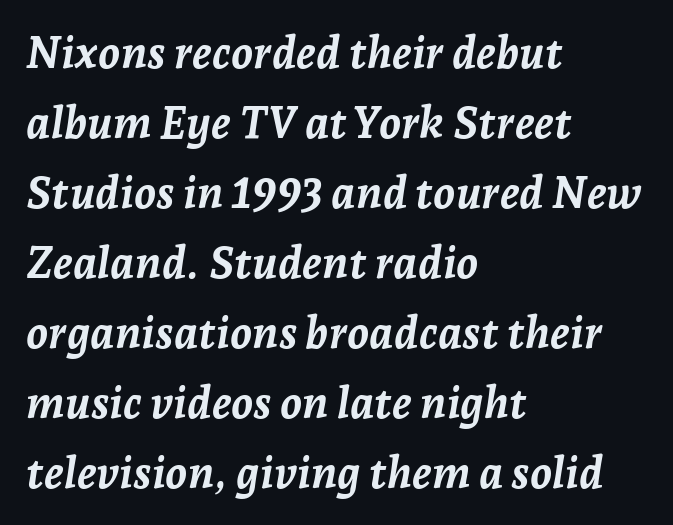
{"italic": "yes", "lean": "right", "slant_degrees": 7, "bold": "yes", "weight": "semibold", "width": "normal", "stroke_contrast": "low", "x_height": "medium", "monospaced": "no", "underline": "no", "align": "left", "line_spacing": "normal", "line_spacing_ratio": 1.59, "letter_spacing": "normal", "letter_spacing_em": 0.0, "glyph_px": 44}
